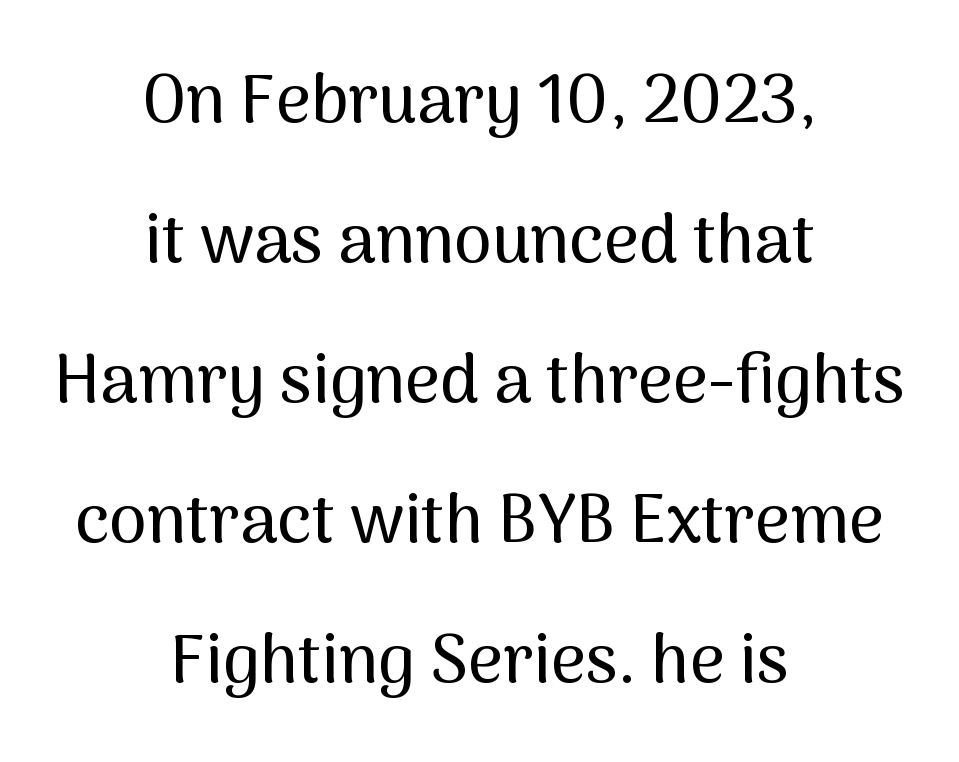
Look at the bottom of the vertical strokes: they stop flat, with no serifs. Characters remain perfectly vertical along every line. This sample uses plain, unmodified letter spacing. The face used here is proportionally spaced, like ordinary book or web type. This sample trades compactness for vertical openness between lines. Check the space under the baseline: it is left empty.
